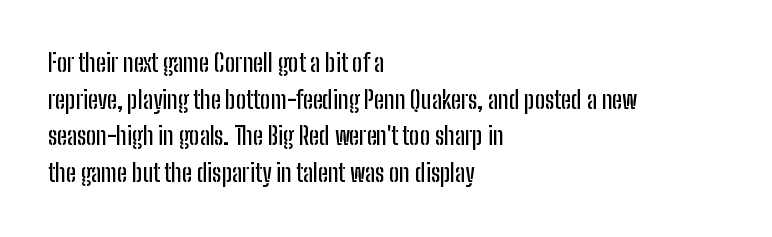
The image shows 24 px text type, upright; set left-aligned, normal line spacing (1.53x), normal letter spacing, not underlined.
